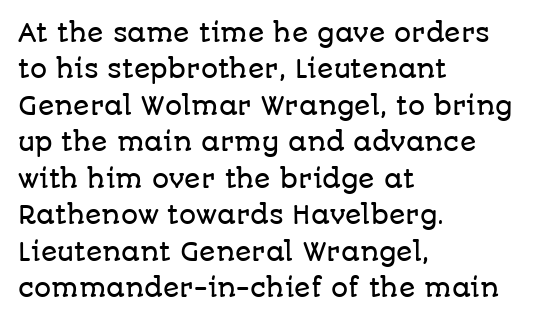
The image shows 24 px text type, upright; set left-aligned, normal line spacing (1.52x), normal letter spacing, not underlined.
